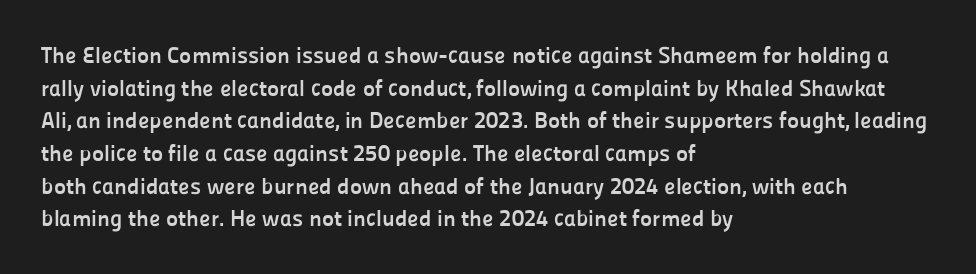
Q: Is the text bold? A: Yes.
Q: Is the text italic (slanted)? A: No, it is upright.
Q: Is the text underlined? A: No.
Q: How is the paragraph aligned? A: Left-aligned.
Q: Is the spacing between letters normal or unusually wide? A: Normal.
Q: Is the spacing between lines tight, normal or loose? A: Normal.
